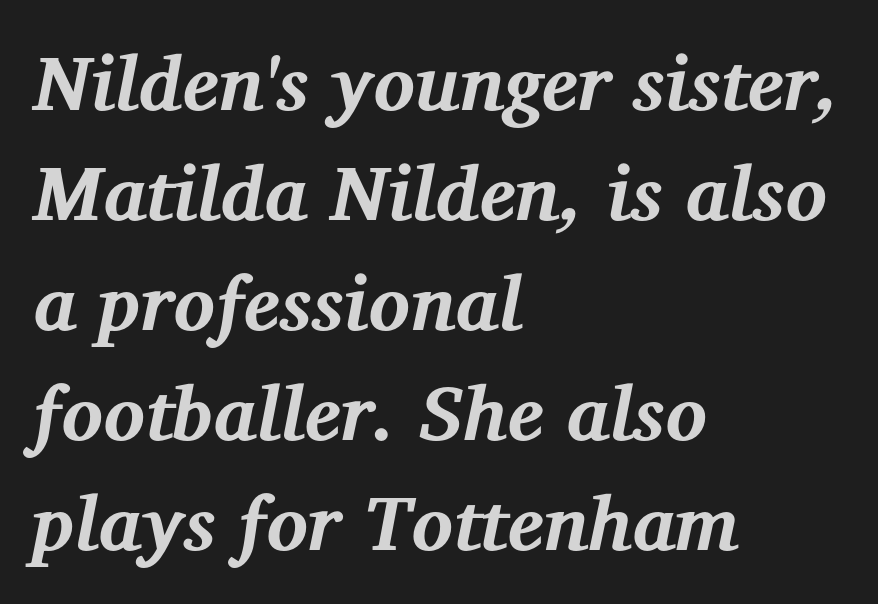
The face used here has the dense, thick strokes of a bold. The setting favours the left margin, as ordinary paragraphs usually do. Quick note: interline space is typical. The passage shown is not underscored anywhere. Look at the tracking — it's just the regular setting, nothing added. Characters are canted at an angle relative to the baseline's perpendicular.
